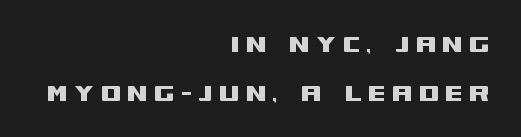
Descenders hang freely into open space. The letters stand straight up with perfectly vertical stems. The ragged edge is on the left, which tells us the setting is flush right. Evenly set lines give the paragraph a standard silhouette. This sample uses a sans-serif face.
